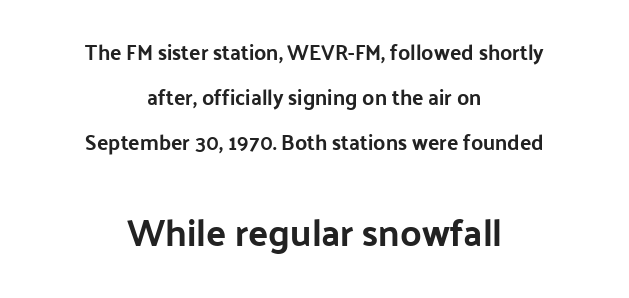
Q: Is the text italic (slanted)? A: No, it is upright.
Q: Is the typeface a serif or a sans-serif typeface? A: Sans-serif.
Q: Is the text underlined? A: No.
Q: How is the paragraph aligned? A: Centered.
Q: Is the spacing between letters normal or unusually wide? A: Normal.
Q: Is the spacing between lines tight, normal or loose? A: Loose.
Q: Which block of text is set in a larger size, the first (top) or the second (bottom)? A: The second (bottom) one.
Q: Width (condensed, normal, or wide)? A: Normal.
Q: Stroke contrast? A: Low.
Q: x-height? A: Medium.
Q: Monospaced? A: No.
